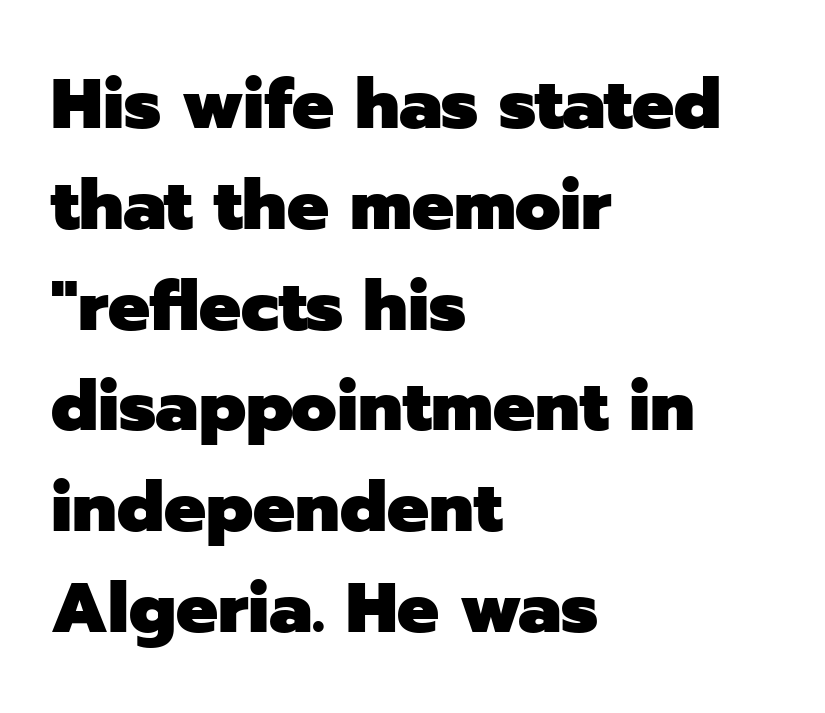
Posture: upright roman. Just letters on the line, the space beneath them empty. This is sans-serif lettering, the kind often seen on screens and signage. Varying glyph widths throughout — classic text-font behaviour. These lines sit exactly where default settings would place them.
